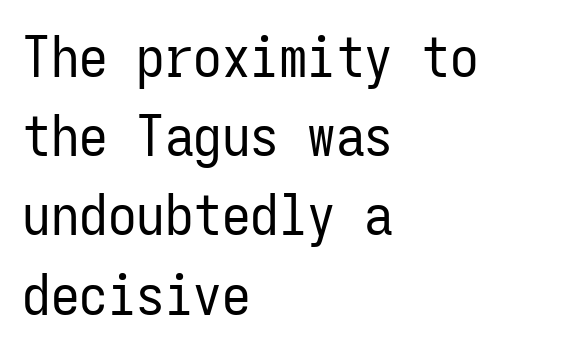
{"serif": "no", "italic": "no", "bold": "no", "weight": "regular", "width": "condensed", "stroke_contrast": "low", "x_height": "medium", "monospaced": "yes", "underline": "no", "align": "left", "line_spacing": "normal", "line_spacing_ratio": 1.39, "letter_spacing": "normal", "letter_spacing_em": 0.0, "glyph_px": 57}
